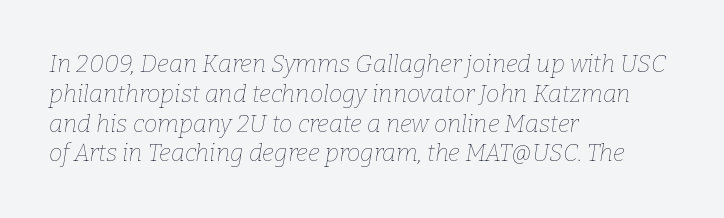
When letters slant like this, we call the style italic. The passage shown has conventional tracking throughout. The font is comparable to plain body text, perhaps lighter. These lines are set flush left with a ragged right edge. Check the space under the baseline: it is left empty.
